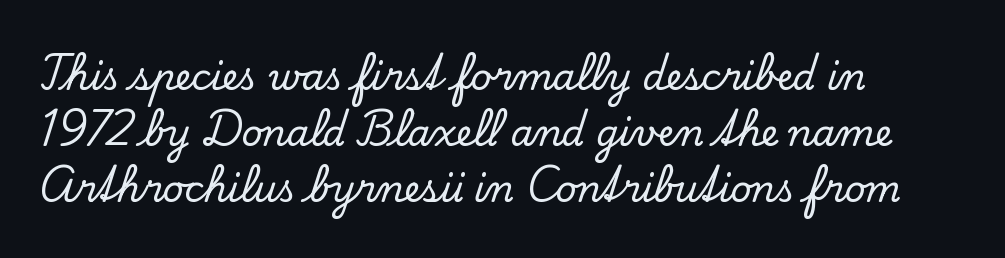
Q: Is the text italic (slanted)? A: Yes.
Q: Is the typeface a serif or a sans-serif typeface? A: Serif.
Q: Is the text underlined? A: No.
Q: How is the paragraph aligned? A: Left-aligned.
Q: Is the spacing between letters normal or unusually wide? A: Normal.
Q: Is the spacing between lines tight, normal or loose? A: Normal.
Q: Width (condensed, normal, or wide)? A: Normal.
Q: Stroke contrast? A: Low.
Q: x-height? A: Small.
Q: Monospaced? A: No.
